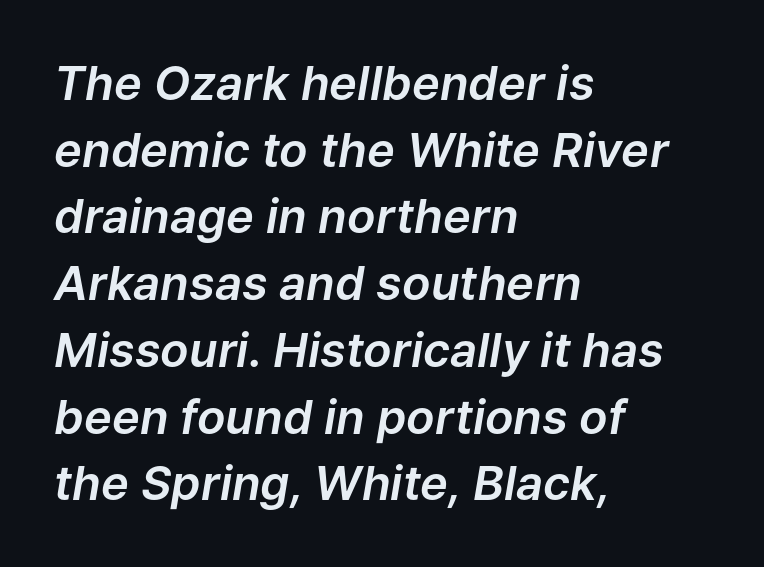
{"italic": "yes", "lean": "right", "slant_degrees": 9, "width": "normal", "stroke_contrast": "low", "x_height": "medium", "monospaced": "no", "underline": "no", "align": "left", "line_spacing": "normal", "line_spacing_ratio": 1.42, "letter_spacing": "normal", "letter_spacing_em": 0.0, "glyph_px": 47}
